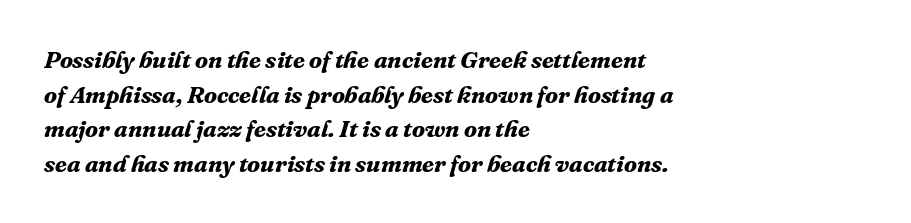
The image shows 24 px bold type, italic (leaning right); set left-aligned, normal line spacing (1.44x), normal letter spacing, not underlined.
